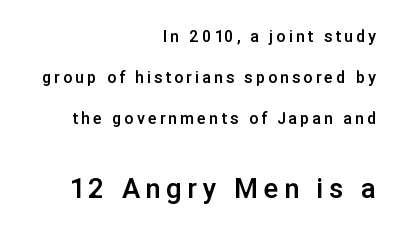
{"serif": "no", "italic": "no", "bold": "semi", "weight": "semibold", "width": "normal", "stroke_contrast": "low", "x_height": "medium", "monospaced": "no", "underline": "no", "align": "right", "line_spacing": "loose", "line_spacing_ratio": 2.28, "larger_block": "second", "size_ratio": 1.72, "glyph_px": 31}
